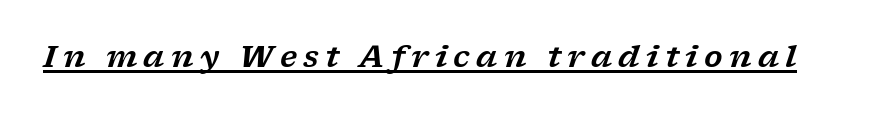
Caption: lettering with a line underneath. Caption: expanded tracking, letters set apart. Slant detected: the letters are inclined. The face used here is proportionally spaced, like ordinary book or web type.
